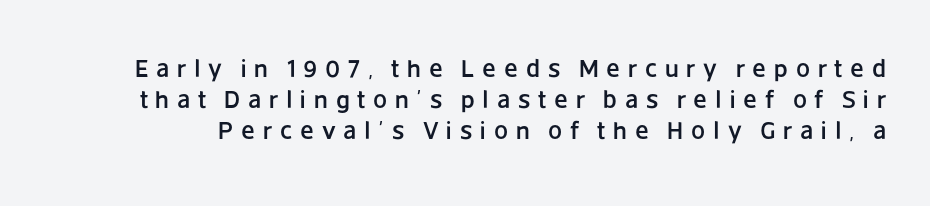
Q: Is the text italic (slanted)? A: No, it is upright.
Q: Is the text underlined? A: No.
Q: Is the spacing between letters normal or unusually wide? A: Unusually wide.
Q: Is the spacing between lines tight, normal or loose? A: Normal.
